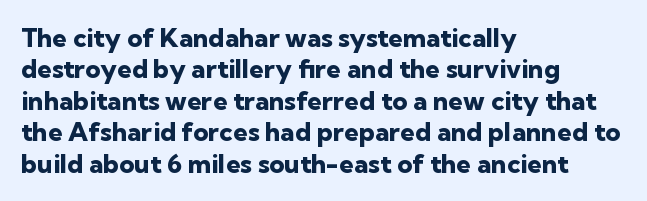
Posture: straight, roman, zero tilt. A student would call this left alignment; a typographer would say flush left, rag right. Rule under the text: the space is simply empty. Between one letter and the next there's only the usual sliver of space. Plenty of ink on the page — the face is bold.
